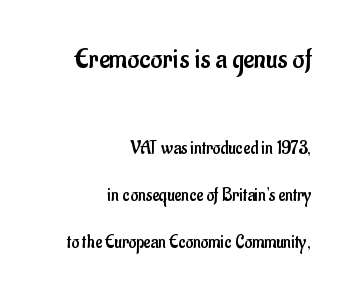
The image shows 29 px regular-weight, condensed sans-serif type, upright; set right-aligned, loose line spacing (2.48x), normal letter spacing, not underlined; the first (top) block is 1.53x larger; low stroke contrast and a small x-height.
